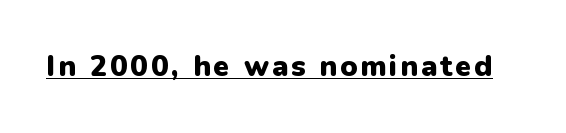
{"serif": "no", "italic": "no", "bold": "yes", "weight": "heavy", "width": "normal", "stroke_contrast": "low", "x_height": "medium", "monospaced": "no", "underline": "yes", "glyph_px": 29}
